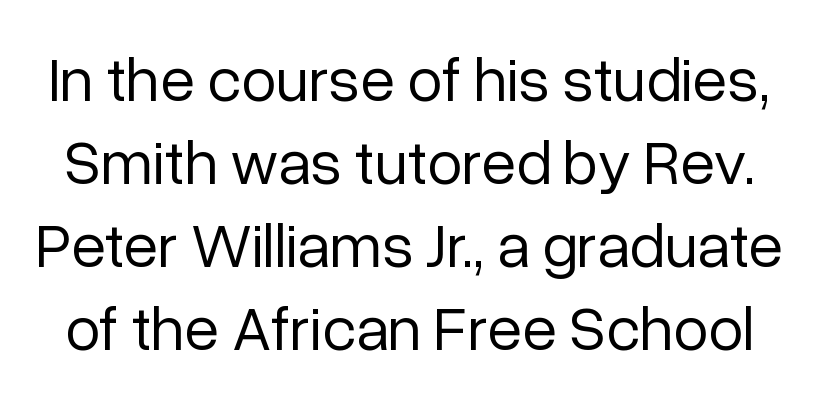
{"serif": "no", "italic": "no", "bold": "no", "weight": "regular", "width": "normal", "stroke_contrast": "low", "x_height": "medium", "monospaced": "no", "underline": "no", "line_spacing": "normal", "line_spacing_ratio": 1.32, "letter_spacing": "normal", "letter_spacing_em": 0.0, "glyph_px": 63}
